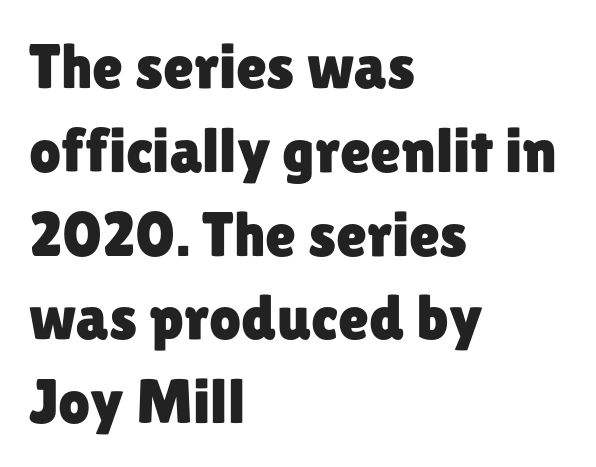
Q: Is the text italic (slanted)? A: No, it is upright.
Q: Is the typeface a serif or a sans-serif typeface? A: Sans-serif.
Q: Is the text underlined? A: No.
Q: How is the paragraph aligned? A: Left-aligned.
Q: Is the spacing between letters normal or unusually wide? A: Normal.
Q: Is the spacing between lines tight, normal or loose? A: Normal.
Q: Width (condensed, normal, or wide)? A: Normal.
Q: Stroke contrast? A: Low.
Q: x-height? A: Medium.
Q: Monospaced? A: No.
